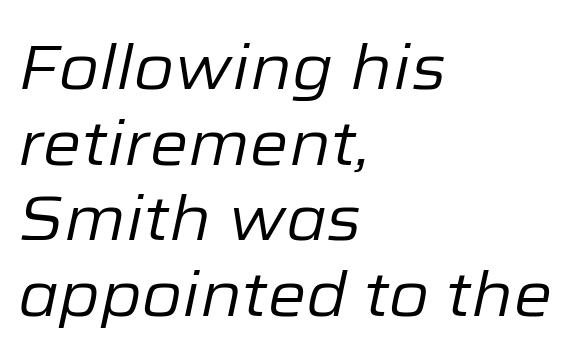
{"italic": "yes", "lean": "right", "slant_degrees": 12, "bold": "no", "weight": "regular", "width": "normal", "stroke_contrast": "low", "x_height": "medium", "monospaced": "no", "underline": "no", "align": "left", "line_spacing_ratio": 1.22, "letter_spacing": "normal", "letter_spacing_em": 0.0, "glyph_px": 62}
